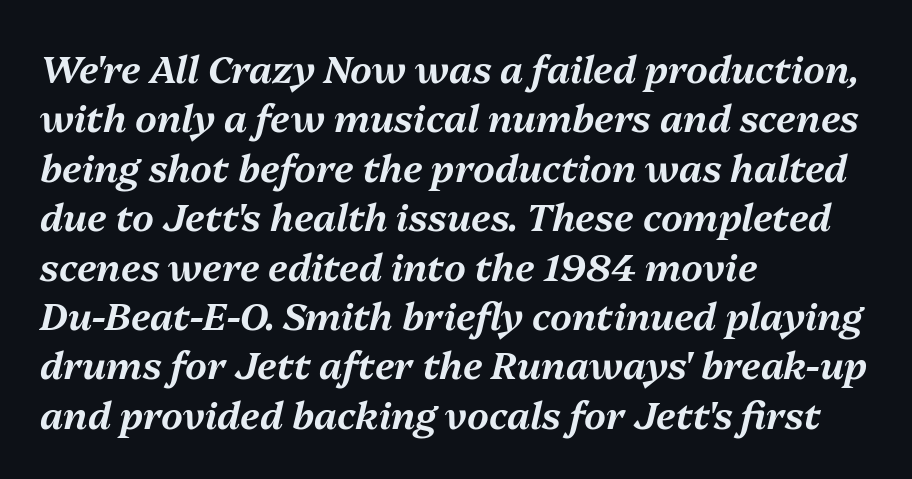
Q: Is the text italic (slanted)? A: Yes, it leans right by about 13 degrees.
Q: Is the text underlined? A: No.
Q: How is the paragraph aligned? A: Left-aligned.
Q: Is the spacing between letters normal or unusually wide? A: Normal.
Q: Is the spacing between lines tight, normal or loose? A: Normal.
Q: Width (condensed, normal, or wide)? A: Normal.
Q: Stroke contrast? A: Medium.
Q: x-height? A: Medium.
Q: Monospaced? A: No.
